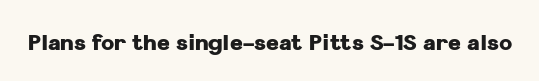
Q: Is the text bold? A: Yes.
Q: Is the text italic (slanted)? A: No, it is upright.
Q: Is the text underlined? A: No.
Q: Is the spacing between letters normal or unusually wide? A: Normal.
